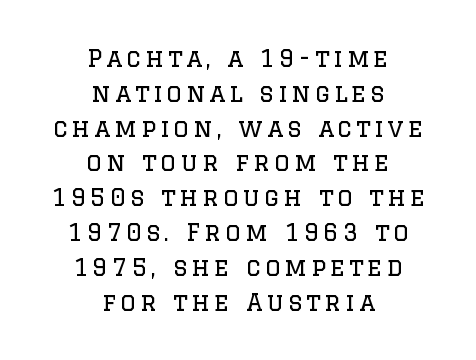
Bare-footed words on every line. A centered setting, common on invitations and titles, is used for this passage. Bold? No — there's no thickening of the strokes. Leading matches the norm, producing a regular column. The lettering holds an erect, upright posture throughout.
